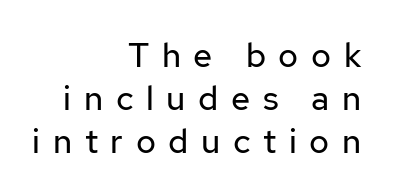
A typesetter would call this proportional, since set widths differ per character. The words here are not underlined. Ascenders rise straight up at ninety degrees. The typeface chosen for these lines omits serifs. These lines are set flush right with a ragged left edge.
